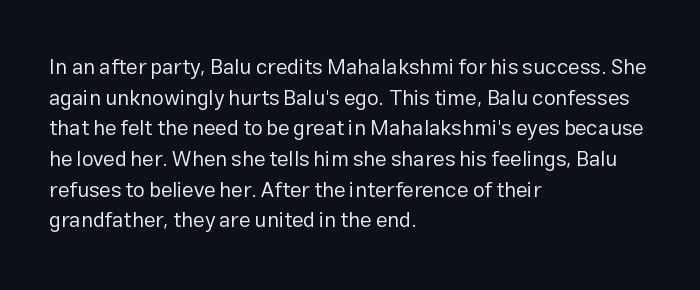
The image shows 21 px text type, upright; set left-aligned, normal line spacing (1.46x), normal letter spacing, not underlined.
